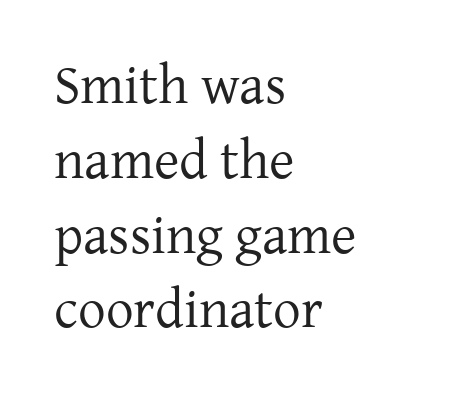
Q: Is the text bold? A: No.
Q: Is the text italic (slanted)? A: No, it is upright.
Q: Is the typeface a serif or a sans-serif typeface? A: Serif.
Q: Is the text underlined? A: No.
Q: How is the paragraph aligned? A: Left-aligned.
Q: Is the spacing between letters normal or unusually wide? A: Normal.
Q: Is the spacing between lines tight, normal or loose? A: Normal.
Q: Width (condensed, normal, or wide)? A: Normal.
Q: Stroke contrast? A: Low.
Q: x-height? A: Medium.
Q: Monospaced? A: No.
